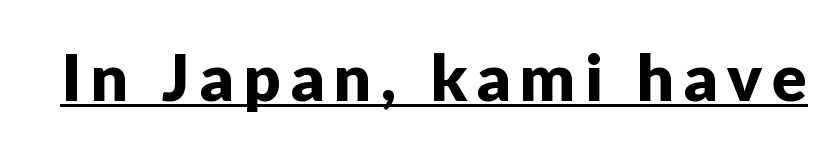
Q: Is the text italic (slanted)? A: No, it is upright.
Q: Is the typeface a serif or a sans-serif typeface? A: Sans-serif.
Q: Is the text underlined? A: Yes.
Q: Width (condensed, normal, or wide)? A: Normal.
Q: Stroke contrast? A: Low.
Q: x-height? A: Medium.
Q: Monospaced? A: No.
